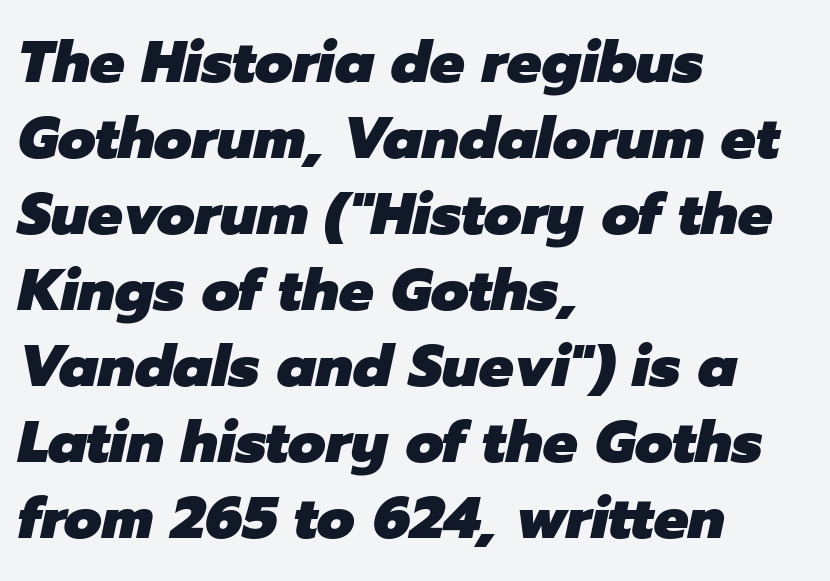
Notice how thick the strokes are: this is what a full bold looks like. Here the glyphs are tracked normally, forming tight word shapes. Glance below the letters and you will spot only blank space. Note the varied advance widths — an 'i' is clearly narrower than an 'm'. The rag falls on the right side of this text block.
